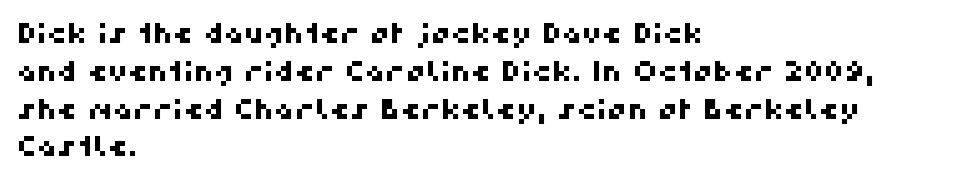
Font category for this specimen: sans-serif. Do the characters align in a grid? No, the font is proportional. Glyph-to-glyph distance matches everyday printed text. Leading matches the norm, producing a regular column. Beneath every word, the page is bare.
